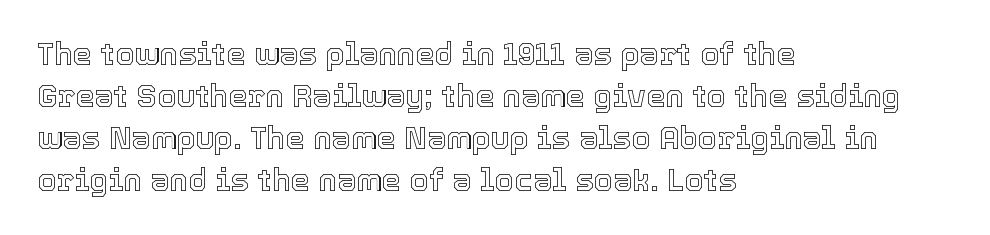
Tall strokes in this sample are plumb rather than angled. Line spacing here is normal. The line texture is even and compact thanks to regular tracking. Glance below the letters and you will spot only blank space. This sample is left-justified, so line endings fall wherever the words run out.
